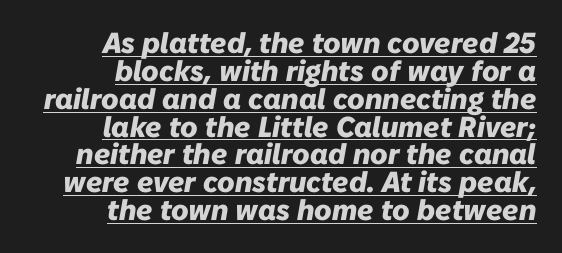
Q: Is the text bold? A: Yes.
Q: Is the text italic (slanted)? A: Yes, it leans right by about 10 degrees.
Q: Is the text underlined? A: Yes.
Q: How is the paragraph aligned? A: Right-aligned.
Q: Is the spacing between letters normal or unusually wide? A: Normal.
Q: Is the spacing between lines tight, normal or loose? A: Tight.
Q: Width (condensed, normal, or wide)? A: Normal.
Q: Stroke contrast? A: Low.
Q: x-height? A: Medium.
Q: Monospaced? A: No.
